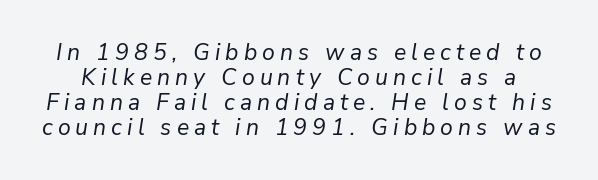
This is oblique type, the kind used for emphasis or titles. Weight: not bold — regular or lighter. Does extra space separate the letters? Yes, quite a lot of it. The passage shown stacks its lines with hardly any gap.
